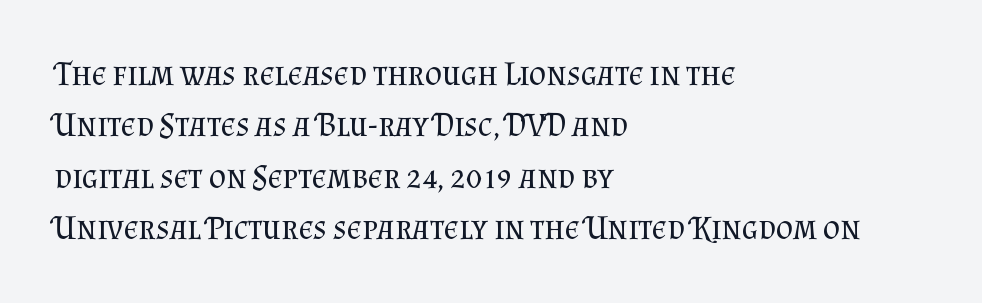
{"serif": "yes", "italic": "no", "bold": "no", "weight": "regular", "width": "normal", "stroke_contrast": "medium", "x_height": "small", "monospaced": "no", "underline": "no", "align": "left", "line_spacing": "normal", "line_spacing_ratio": 1.56, "letter_spacing": "normal", "letter_spacing_em": 0.0, "glyph_px": 33}
